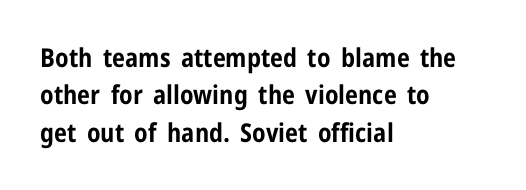
The image shows 26 px bold type, upright; set left-aligned, normal line spacing (1.44x), normal letter spacing, not underlined.
